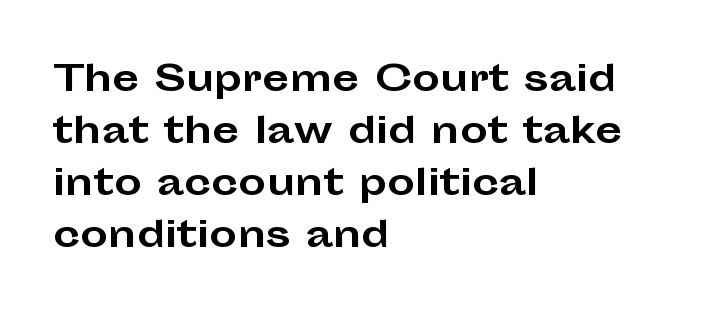
The line texture is even and compact thanks to regular tracking. Quick note: interline space is typical. This is heavy type, rendered in bold. Serif or sans? Sans — the stroke terminals are bare. Proportional: the letters do not fall into vertical columns. The baseline area is clear.
